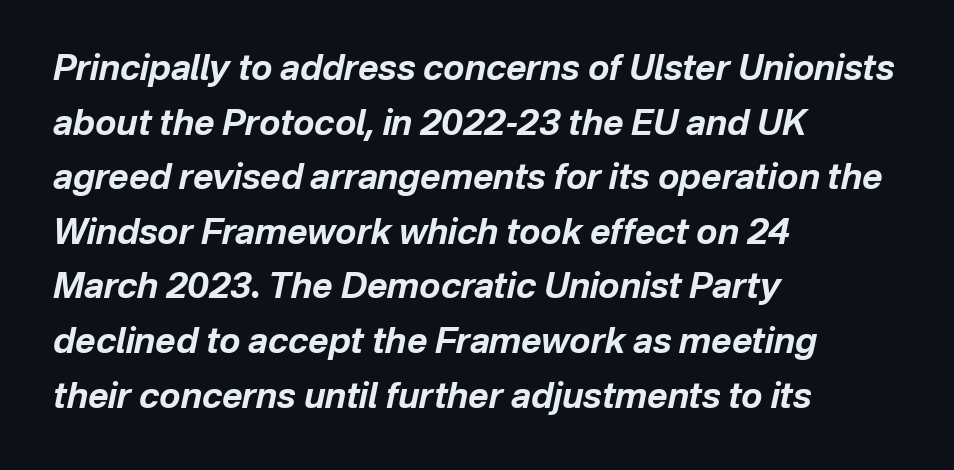
{"italic": "yes", "lean": "right", "slant_degrees": 12, "bold": "yes", "weight": "bold", "width": "normal", "stroke_contrast": "low", "x_height": "medium", "monospaced": "no", "underline": "no", "align": "left", "line_spacing": "normal", "line_spacing_ratio": 1.56, "letter_spacing": "normal", "letter_spacing_em": 0.0, "glyph_px": 35}
